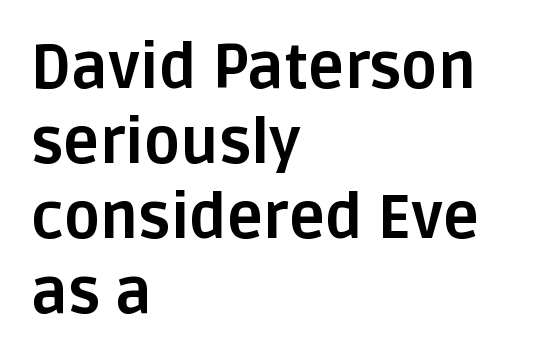
{"serif": "no", "italic": "no", "bold": "yes", "weight": "bold", "width": "normal", "stroke_contrast": "low", "x_height": "large", "monospaced": "no", "underline": "no", "align": "left", "line_spacing_ratio": 1.23, "letter_spacing": "normal", "letter_spacing_em": 0.0, "glyph_px": 61}
